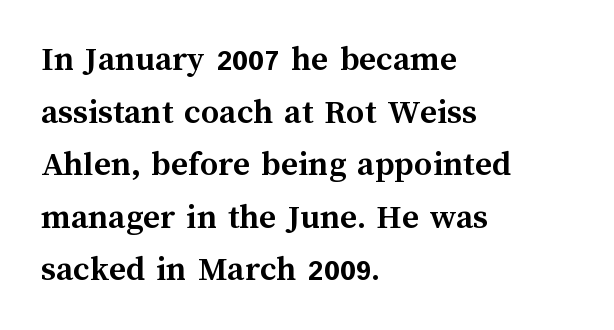
The image shows 36 px semibold type, upright; set left-aligned, normal line spacing (1.46x), normal letter spacing, not underlined; medium stroke contrast and a medium x-height.
